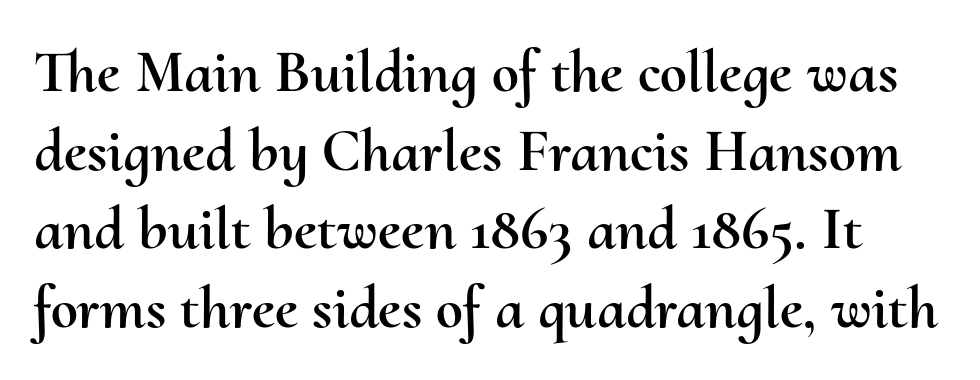
Beneath every word, the page is bare. Spacing verdict: proportional, widths tailored to each character. Standard letterfit; no display-style spreading of the glyphs. Rendered with straight, roman letterforms.
